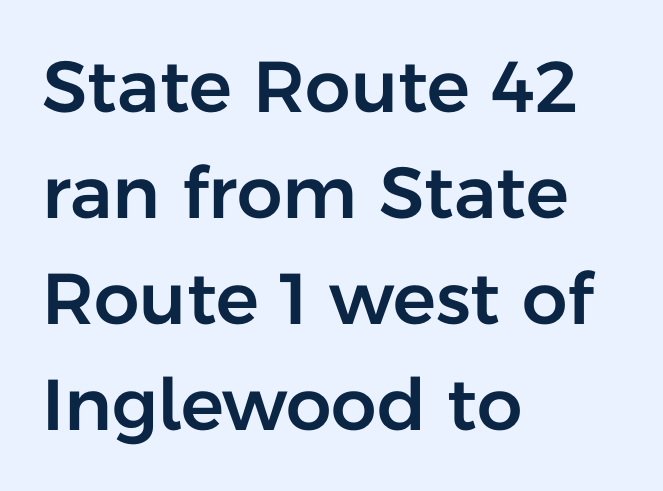
Q: Is the text italic (slanted)? A: No, it is upright.
Q: Is the typeface a serif or a sans-serif typeface? A: Sans-serif.
Q: Is the text underlined? A: No.
Q: How is the paragraph aligned? A: Left-aligned.
Q: Is the spacing between letters normal or unusually wide? A: Normal.
Q: Is the spacing between lines tight, normal or loose? A: Normal.
Q: Width (condensed, normal, or wide)? A: Normal.
Q: Stroke contrast? A: Low.
Q: x-height? A: Medium.
Q: Monospaced? A: No.
